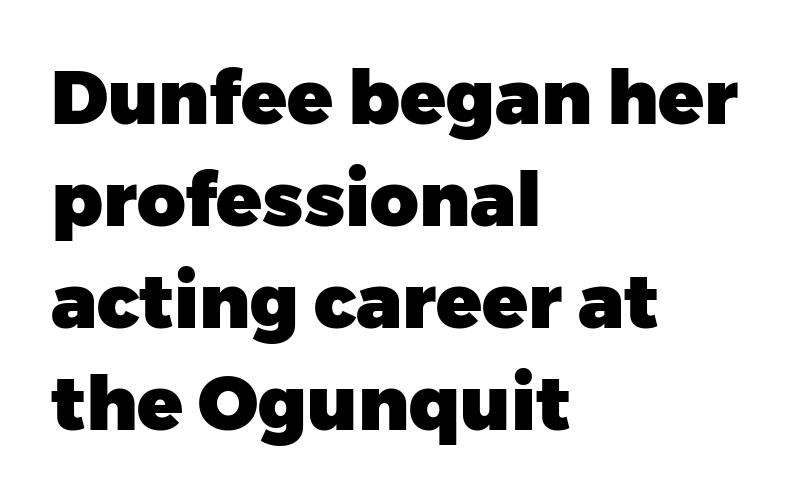
Students, note that the glyphs here touch the page at normal intervals. Line beginnings align vertically; line endings do not. What weight is shown? A full bold with thick strokes. The lines sit at an ordinary, default distance from one another.
